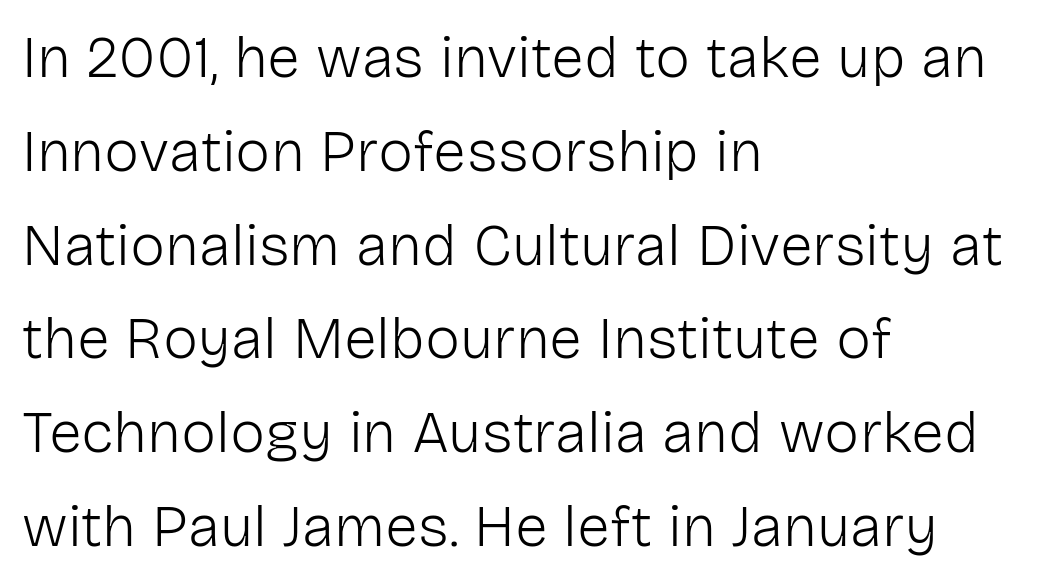
Q: Is the text bold? A: No.
Q: Is the text italic (slanted)? A: No, it is upright.
Q: Is the typeface a serif or a sans-serif typeface? A: Sans-serif.
Q: Is the text underlined? A: No.
Q: How is the paragraph aligned? A: Left-aligned.
Q: Is the spacing between letters normal or unusually wide? A: Normal.
Q: Is the spacing between lines tight, normal or loose? A: Normal.
Q: Width (condensed, normal, or wide)? A: Normal.
Q: Stroke contrast? A: Low.
Q: x-height? A: Medium.
Q: Monospaced? A: No.
